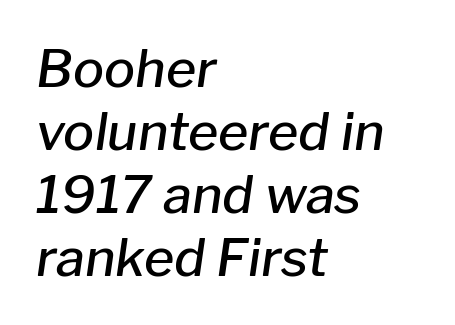
Q: Is the text bold? A: Semi-bold.
Q: Is the text italic (slanted)? A: Yes, it leans right by about 8 degrees.
Q: Is the text underlined? A: No.
Q: How is the paragraph aligned? A: Left-aligned.
Q: Is the spacing between letters normal or unusually wide? A: Normal.
Q: Width (condensed, normal, or wide)? A: Normal.
Q: Stroke contrast? A: Low.
Q: x-height? A: Medium.
Q: Monospaced? A: No.
